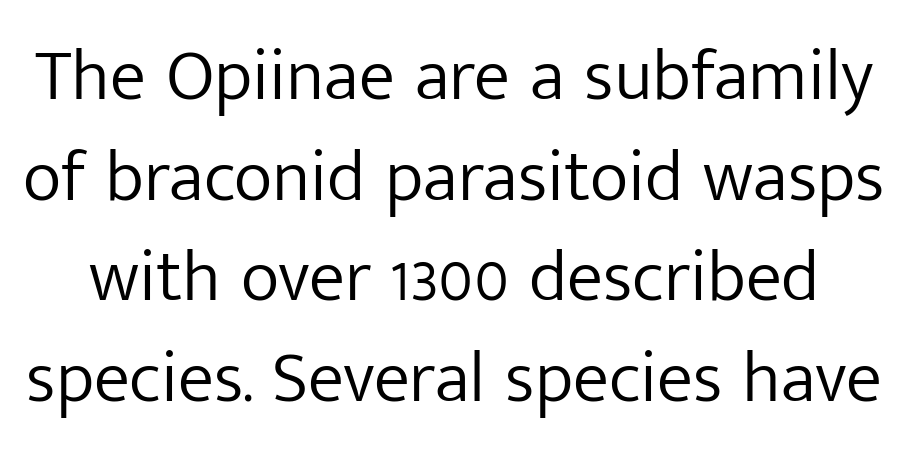
The image shows 73 px light sans-serif type, upright; set normal line spacing (1.38x), normal letter spacing, not underlined; low stroke contrast and a medium x-height.
